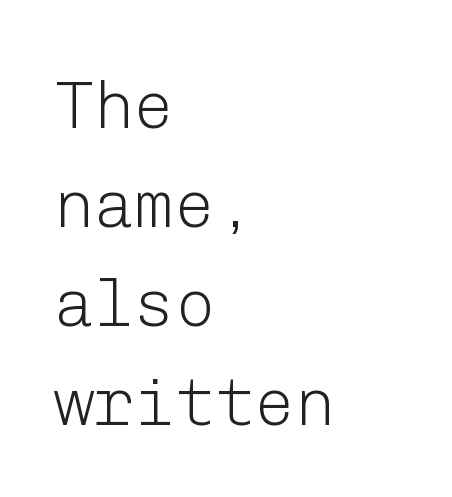
{"serif": "no", "italic": "no", "bold": "no", "weight": "light", "width": "normal", "stroke_contrast": "low", "x_height": "medium", "underline": "no", "align": "left", "line_spacing": "normal", "line_spacing_ratio": 1.48, "letter_spacing": "normal", "letter_spacing_em": 0.0, "glyph_px": 67}
